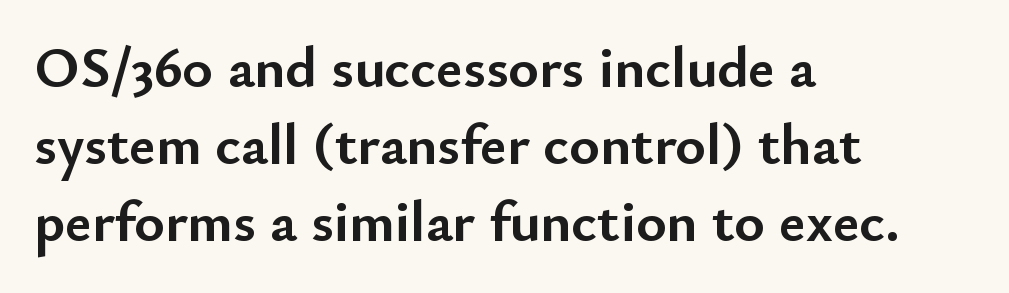
Q: Is the text bold? A: Yes.
Q: Is the text italic (slanted)? A: No, it is upright.
Q: Is the typeface a serif or a sans-serif typeface? A: Sans-serif.
Q: Is the text underlined? A: No.
Q: How is the paragraph aligned? A: Left-aligned.
Q: Is the spacing between letters normal or unusually wide? A: Normal.
Q: Is the spacing between lines tight, normal or loose? A: Normal.
Q: Width (condensed, normal, or wide)? A: Normal.
Q: Stroke contrast? A: Low.
Q: x-height? A: Small.
Q: Monospaced? A: No.
